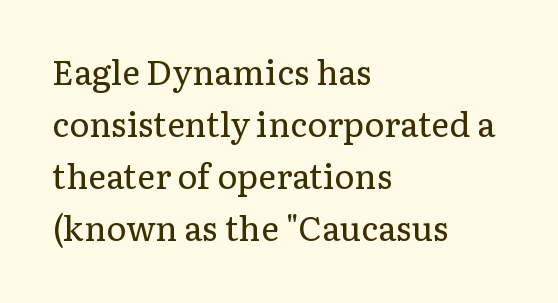
The rows are spaced the way most documents space them. This sample uses plain, unmodified letter spacing. Plain, unruled lines of type. Does the copy run flush right? No — it runs flush left. These glyphs show unthickened strokes, regular width or finer.
